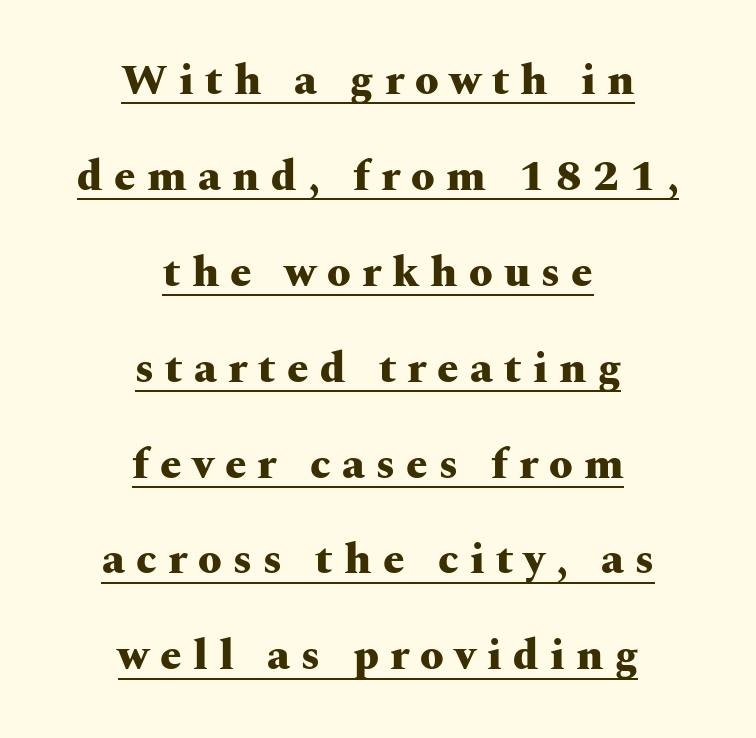
{"serif": "yes", "italic": "no", "bold": "yes", "weight": "heavy", "width": "wide", "stroke_contrast": "medium", "x_height": "medium", "monospaced": "no", "underline": "yes", "align": "center", "line_spacing": "loose", "line_spacing_ratio": 2.23, "letter_spacing": "wide", "letter_spacing_em": 0.26, "glyph_px": 43}
